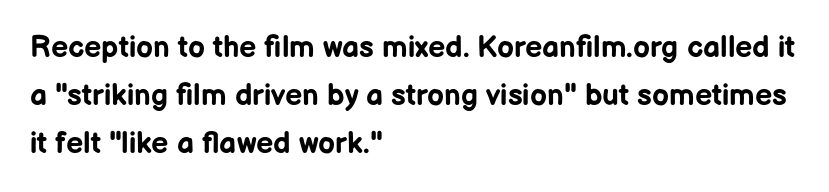
The image shows 30 px bold sans-serif type, upright; set left-aligned, normal line spacing (1.6x), normal letter spacing, not underlined; low stroke contrast and a medium x-height.
